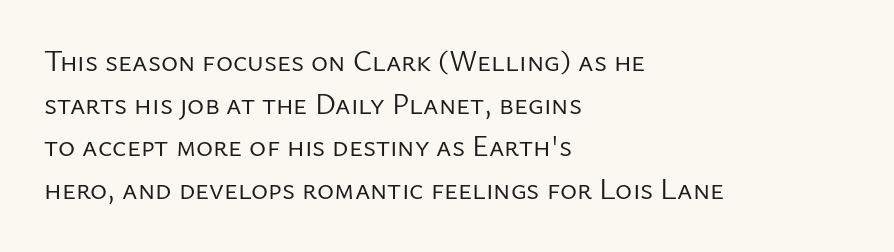
The specimen omits any rule beneath the text block's lines. This is sans-serif lettering, the kind often seen on screens and signage. Horizontally, the lines are justified to the leading edge only. Evenly set lines give the paragraph a standard silhouette. The specimen reads as upright at a glance. Stroke mass is kept to a normal reading level or below.
